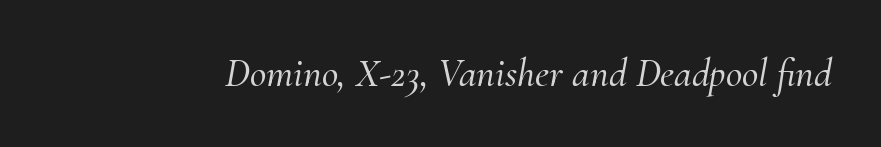
Q: Is the text italic (slanted)? A: Yes, it leans right by about 10 degrees.
Q: Is the typeface a serif or a sans-serif typeface? A: Serif.
Q: Is the text underlined? A: No.
Q: Is the spacing between letters normal or unusually wide? A: Normal.
Q: Width (condensed, normal, or wide)? A: Normal.
Q: Stroke contrast? A: Medium.
Q: x-height? A: Small.
Q: Monospaced? A: No.
